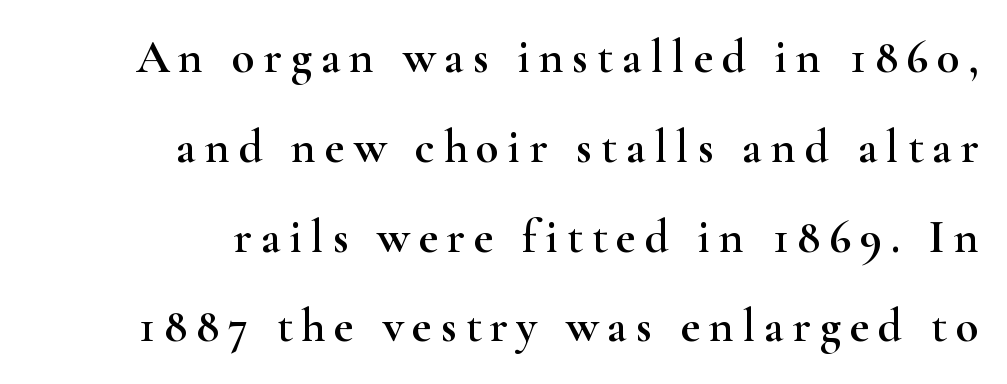
{"serif": "yes", "italic": "no", "width": "wide", "stroke_contrast": "high", "x_height": "small", "monospaced": "no", "underline": "no", "align": "right", "line_spacing": "loose", "line_spacing_ratio": 1.91, "glyph_px": 47}
